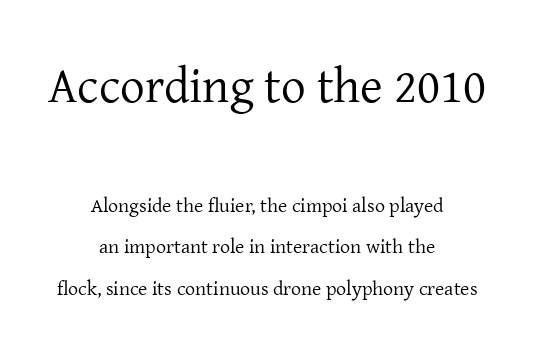
Which margin do the lines hug? Neither — every line sits in the middle. Between one letter and the next there's only the usual sliver of space. Proportional: the letters do not fall into vertical columns. You can tell it's not italic because the verticals are truly vertical. Regarding serifs, this sample has them. Notice the wide empty band between every row — that's loose leading.
